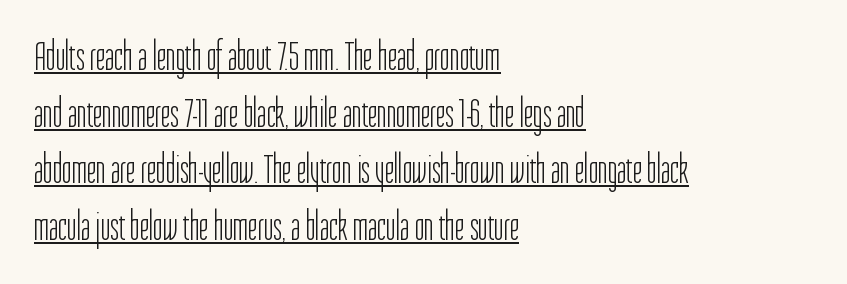
{"serif": "no", "italic": "no", "bold": "no", "weight": "light", "width": "condensed", "stroke_contrast": "low", "x_height": "medium", "monospaced": "no", "underline": "yes", "align": "left", "line_spacing": "normal", "line_spacing_ratio": 1.38, "letter_spacing": "normal", "letter_spacing_em": 0.0, "glyph_px": 41}
